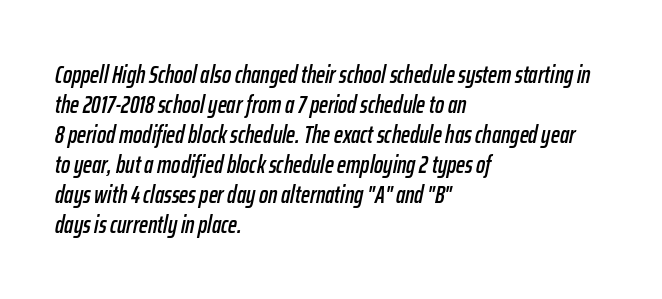
Q: Is the text italic (slanted)? A: Yes, it leans right by about 12 degrees.
Q: Is the text underlined? A: No.
Q: How is the paragraph aligned? A: Left-aligned.
Q: Is the spacing between letters normal or unusually wide? A: Normal.
Q: Is the spacing between lines tight, normal or loose? A: Normal.
